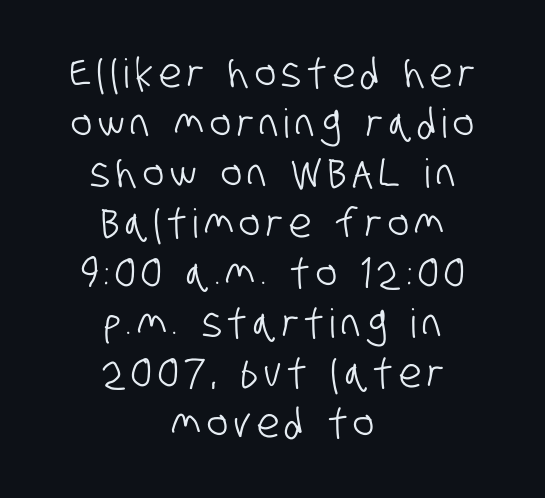
The text block is weighted toward neither margin, spreading evenly from the middle. Proportional: the letters do not fall into vertical columns. Bare-footed words on every line. A typesetter would call this leading conventional body-copy spacing. Classification — sans serif.
